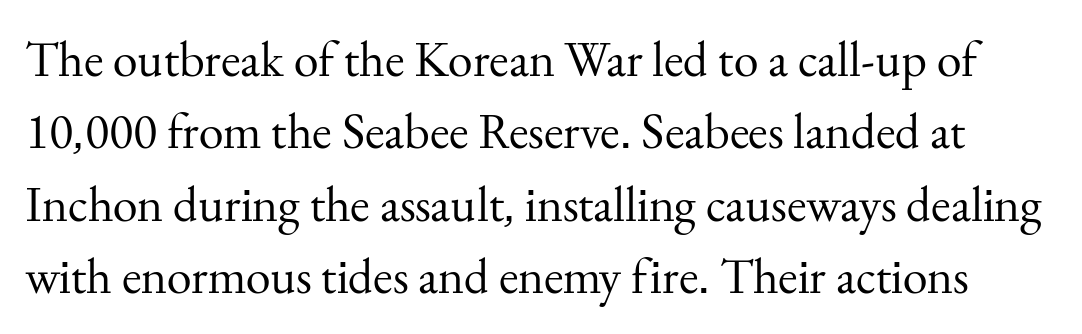
The image shows 50 px regular-weight serif type, upright; set normal line spacing (1.45x), normal letter spacing, not underlined; medium stroke contrast and a small x-height.
